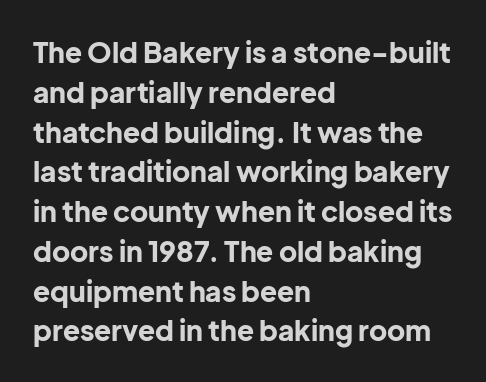
The image shows 28 px bold sans-serif type, upright; set left-aligned, normal line spacing (1.42x), normal letter spacing, not underlined; low stroke contrast and a medium x-height.
